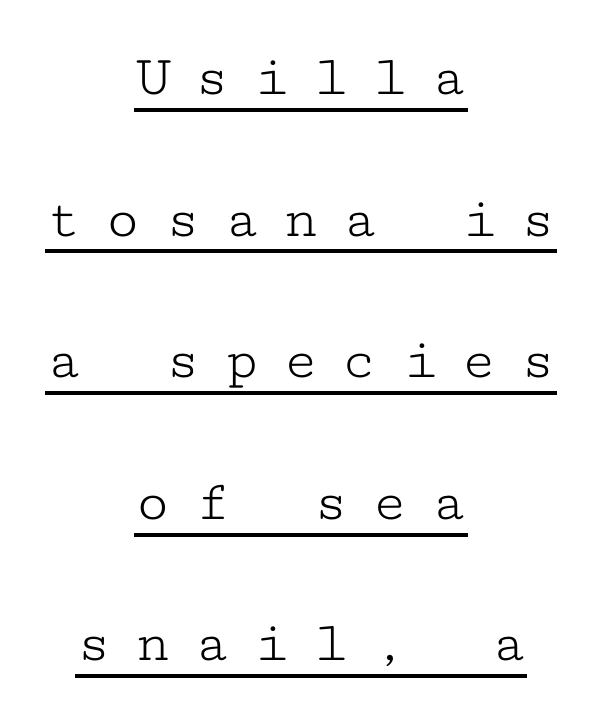
The image shows 59 px light, wide serif type, upright, monospaced; set centered, loose line spacing (2.4x), unusually wide letter spacing (+0.4 em), underlined; low stroke contrast and a medium x-height.
